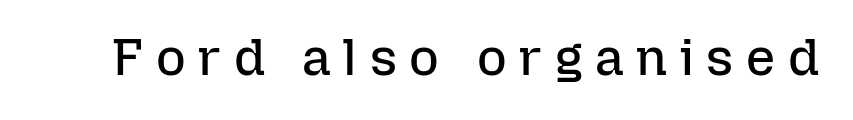
Q: Is the text bold? A: No.
Q: Is the text italic (slanted)? A: No, it is upright.
Q: Is the text underlined? A: No.
Q: Is the spacing between letters normal or unusually wide? A: Unusually wide.
Q: Width (condensed, normal, or wide)? A: Normal.
Q: Stroke contrast? A: Low.
Q: x-height? A: Medium.
Q: Monospaced? A: No.
